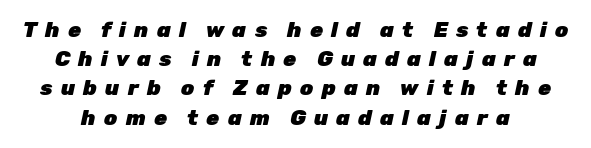
The image shows 21 px bold type, italic (leaning right); set normal line spacing (1.39x), unusually wide letter spacing (+0.39 em), not underlined.
